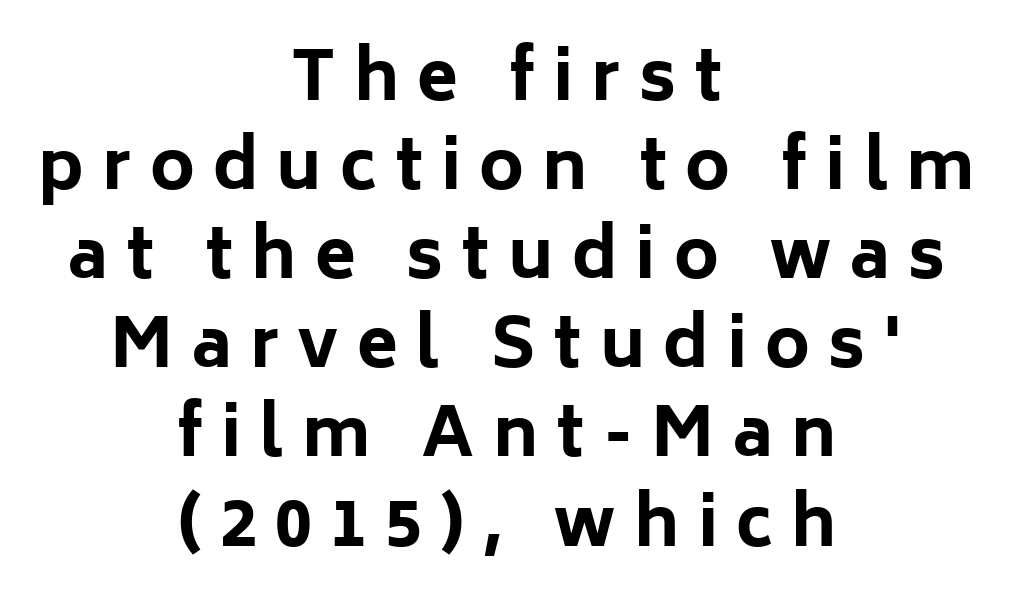
The image shows 67 px bold sans-serif type, upright; set centered, normal line spacing (1.33x), unusually wide letter spacing (+0.27 em), not underlined; low stroke contrast and a medium x-height.
